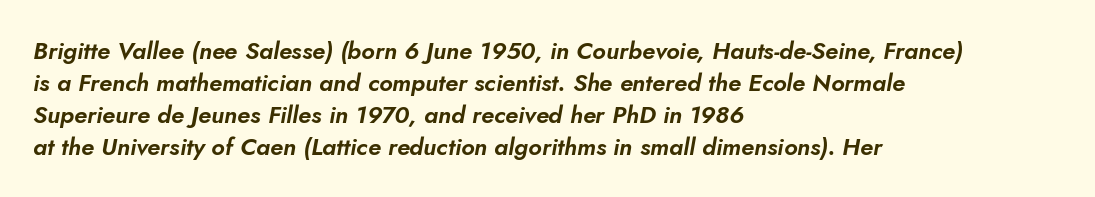
The paragraph shown leans on its left margin. Regular leading. Nobody drew a line under any word here. Observe the lean: these are italic letterforms.
